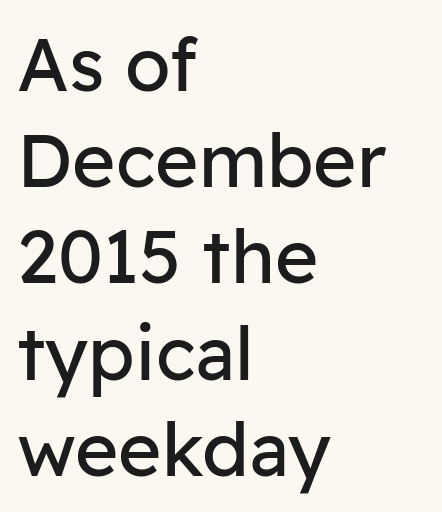
The passage shown is typed in a proportional face where columns would drift. Letter spacing: default. Does the copy run flush right? No — it runs flush left. On a weight scale, this lands at 450 or below. Characters remain perfectly vertical along every line. Leading matches the norm, producing a regular column.
